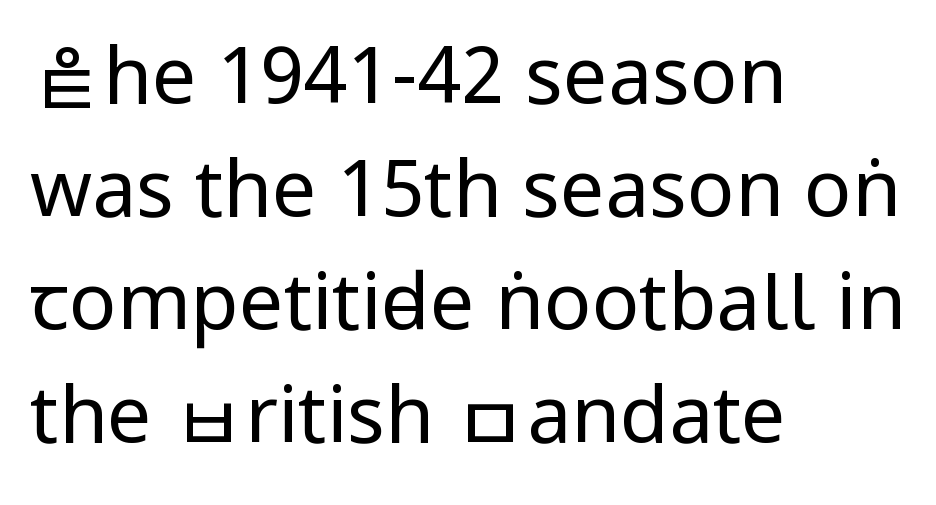
Q: Is the text bold? A: No.
Q: Is the text italic (slanted)? A: No, it is upright.
Q: Is the typeface a serif or a sans-serif typeface? A: Sans-serif.
Q: Is the text underlined? A: No.
Q: How is the paragraph aligned? A: Left-aligned.
Q: Is the spacing between letters normal or unusually wide? A: Normal.
Q: Is the spacing between lines tight, normal or loose? A: Normal.
Q: Width (condensed, normal, or wide)? A: Condensed.
Q: Stroke contrast? A: Low.
Q: x-height? A: Large.
Q: Monospaced? A: No.
